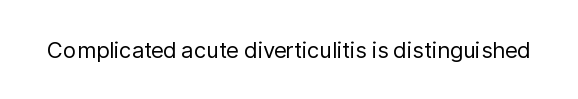
Q: Is the text bold? A: No.
Q: Is the text italic (slanted)? A: No, it is upright.
Q: Is the text underlined? A: No.
Q: Is the spacing between letters normal or unusually wide? A: Normal.
